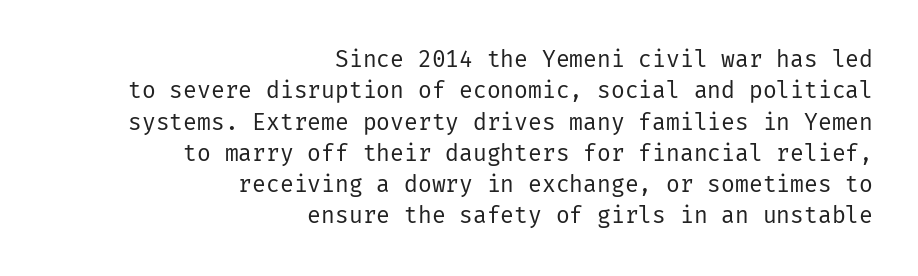
Q: Is the text bold? A: No.
Q: Is the text italic (slanted)? A: No, it is upright.
Q: Is the text underlined? A: No.
Q: How is the paragraph aligned? A: Right-aligned.
Q: Is the spacing between letters normal or unusually wide? A: Normal.
Q: Is the spacing between lines tight, normal or loose? A: Normal.
